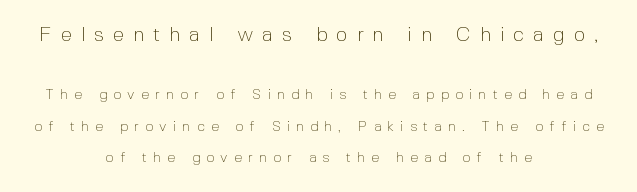
{"italic": "no", "bold": "no", "underline": "no", "align": "center", "line_spacing": "loose", "line_spacing_ratio": 2.28, "letter_spacing": "wide", "letter_spacing_em": 0.45, "larger_block": "first", "size_ratio": 1.43, "glyph_px": 20}
